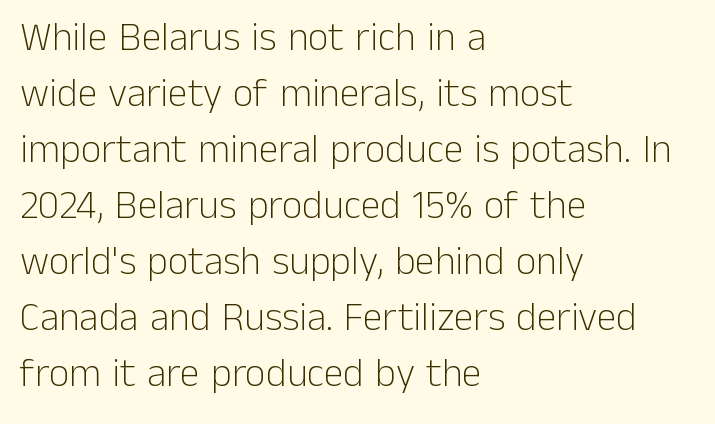
The image shows 40 px light sans-serif type, upright; set left-aligned, normal line spacing (1.4x), normal letter spacing, not underlined; low stroke contrast and a medium x-height.
